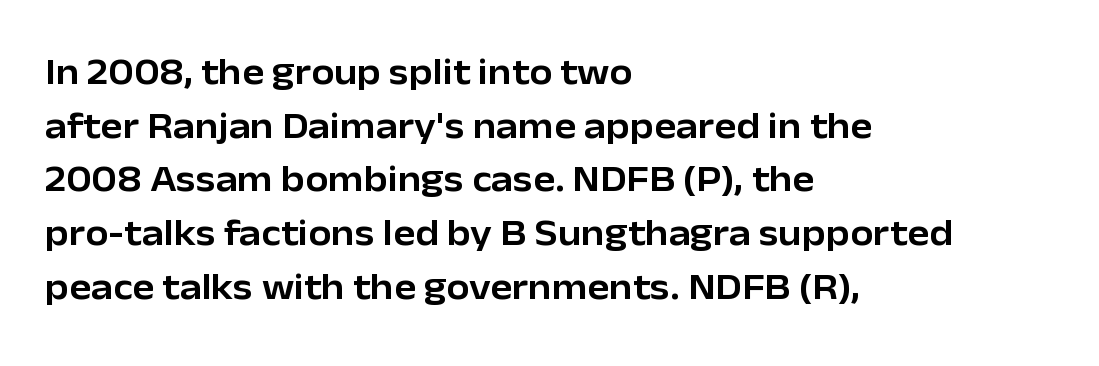
Honestly, the row spacing looks completely unremarkable. These lines are rendered in a variable-pitch font. Nope, not italic — everything's standing straight. Caption: standard tracking, unaltered. Compared with a centered layout, this one pins lines to the left instead. The glyphs in this specimen are sans serif.
